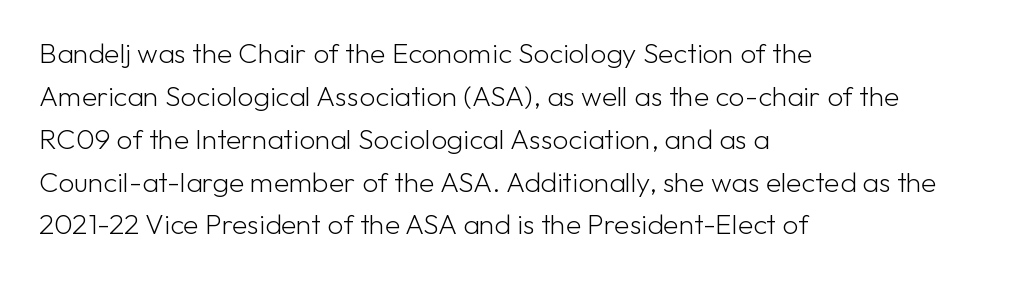
All the whitespace from short lines collects on the right. Here the designer chose a conventional face with non-uniform glyph widths. To sum up the face: it is a sans, with no serifs. The zone under the glyphs is completely vacant.
